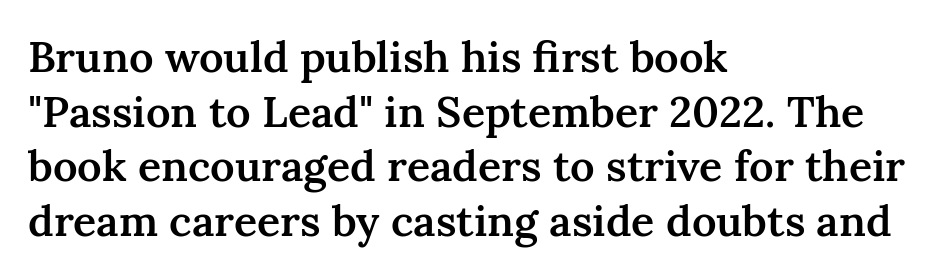
The image shows 43 px semibold serif type, upright; set left-aligned, normal line spacing (1.27x), normal letter spacing, not underlined; medium stroke contrast and a medium x-height.
